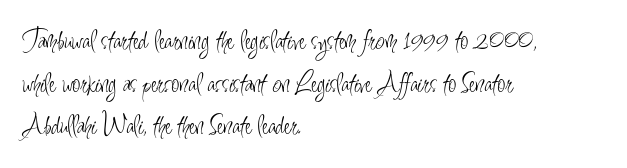
Q: Is the text bold? A: No.
Q: Is the typeface a serif or a sans-serif typeface? A: Sans-serif.
Q: Is the text underlined? A: No.
Q: How is the paragraph aligned? A: Left-aligned.
Q: Is the spacing between letters normal or unusually wide? A: Normal.
Q: Is the spacing between lines tight, normal or loose? A: Normal.
Q: Width (condensed, normal, or wide)? A: Condensed.
Q: Stroke contrast? A: Low.
Q: x-height? A: Small.
Q: Monospaced? A: No.
